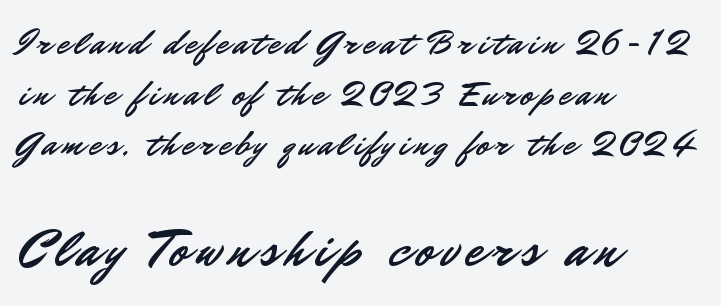
The image shows 53 px sans-serif type; set left-aligned, normal line spacing (1.45x), not underlined; the second (bottom) block is 1.51x larger; low stroke contrast and a small x-height.
